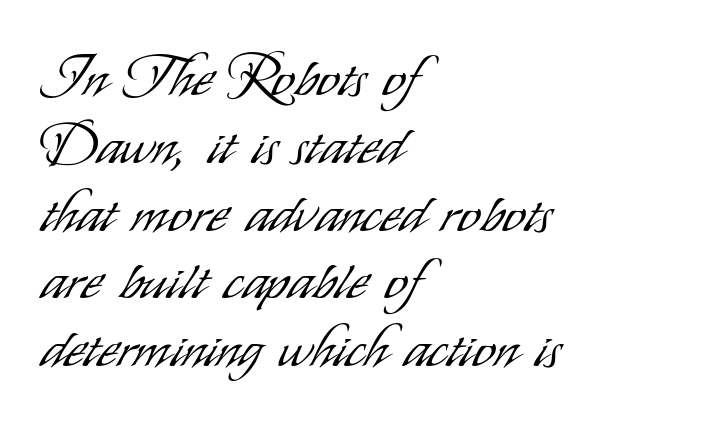
{"serif": "no", "bold": "no", "weight": "light", "width": "condensed", "stroke_contrast": "low", "x_height": "small", "monospaced": "no", "underline": "no", "align": "left", "line_spacing_ratio": 1.19, "letter_spacing": "normal", "letter_spacing_em": 0.0, "glyph_px": 57}
